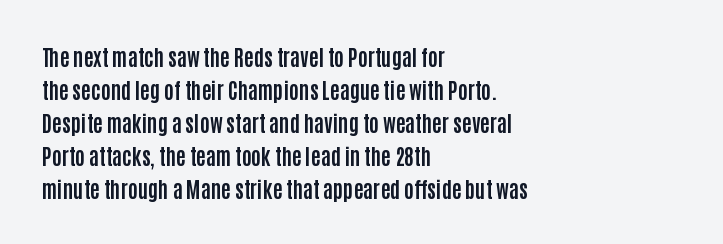
Q: Is the text bold? A: Yes.
Q: Is the text italic (slanted)? A: No, it is upright.
Q: Is the text underlined? A: No.
Q: How is the paragraph aligned? A: Left-aligned.
Q: Is the spacing between letters normal or unusually wide? A: Normal.
Q: Is the spacing between lines tight, normal or loose? A: Normal.
